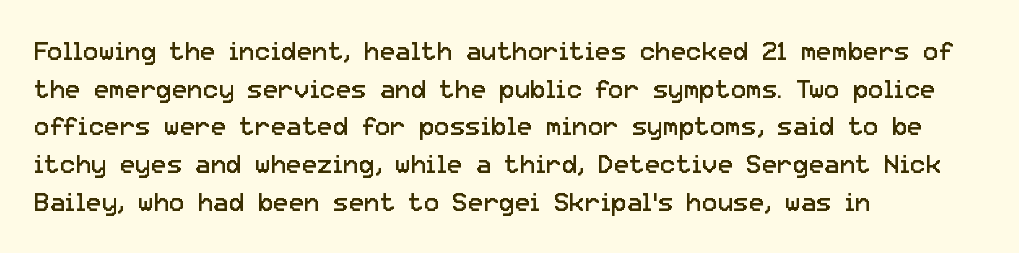
The image shows 26 px text type, upright; set left-aligned, normal line spacing (1.45x), normal letter spacing, not underlined.
